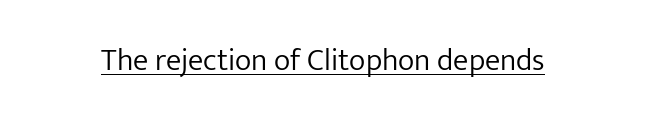
The image shows 31 px light sans-serif type, upright; set normal letter spacing, underlined; low stroke contrast and a medium x-height.
